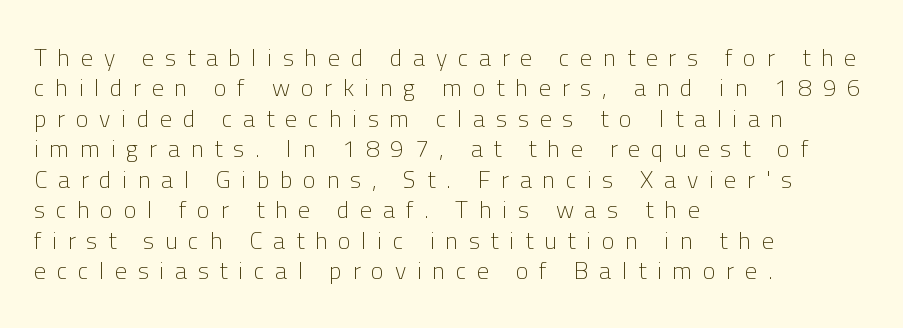
Q: Is the text bold? A: No.
Q: Is the text italic (slanted)? A: No, it is upright.
Q: Is the text underlined? A: No.
Q: How is the paragraph aligned? A: Left-aligned.
Q: Is the spacing between letters normal or unusually wide? A: Unusually wide.
Q: Is the spacing between lines tight, normal or loose? A: Normal.
